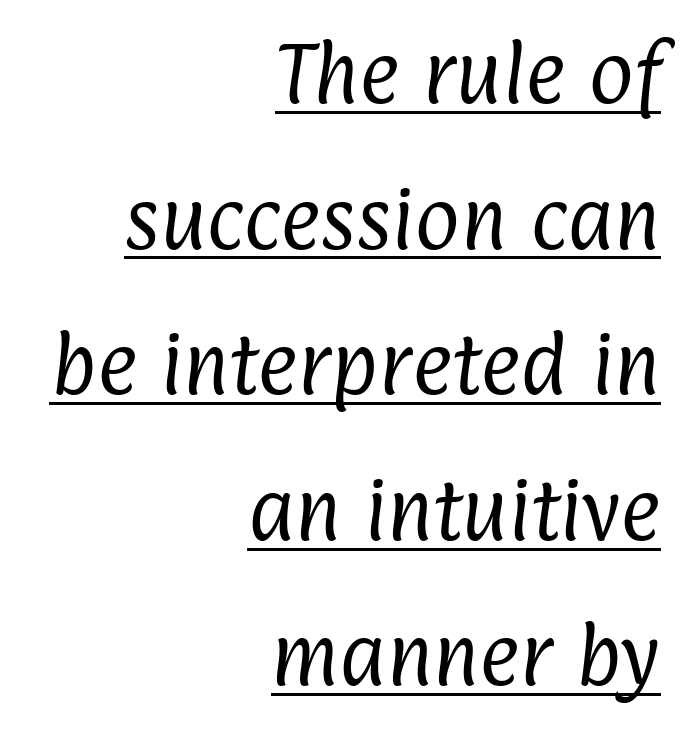
Q: Is the text bold? A: No.
Q: Is the typeface a serif or a sans-serif typeface? A: Sans-serif.
Q: Is the text underlined? A: Yes.
Q: How is the paragraph aligned? A: Right-aligned.
Q: Is the spacing between letters normal or unusually wide? A: Normal.
Q: Is the spacing between lines tight, normal or loose? A: Loose.
Q: Width (condensed, normal, or wide)? A: Condensed.
Q: Stroke contrast? A: Low.
Q: x-height? A: Medium.
Q: Monospaced? A: No.
